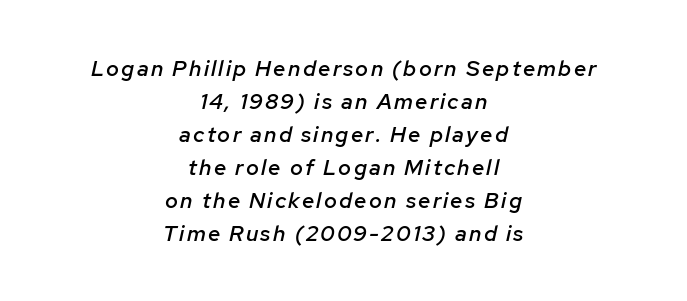
Q: Is the text bold? A: Semi-bold.
Q: Is the text italic (slanted)? A: Yes, it leans right by about 12 degrees.
Q: Is the text underlined? A: No.
Q: How is the paragraph aligned? A: Centered.
Q: Is the spacing between lines tight, normal or loose? A: Normal.
